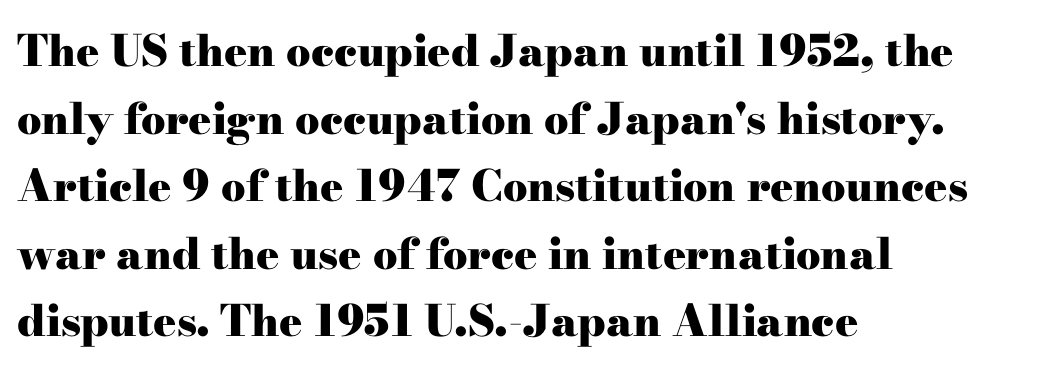
Q: Is the text bold? A: Yes.
Q: Is the text italic (slanted)? A: No, it is upright.
Q: Is the typeface a serif or a sans-serif typeface? A: Serif.
Q: Is the text underlined? A: No.
Q: How is the paragraph aligned? A: Left-aligned.
Q: Is the spacing between letters normal or unusually wide? A: Normal.
Q: Is the spacing between lines tight, normal or loose? A: Normal.
Q: Width (condensed, normal, or wide)? A: Wide.
Q: Stroke contrast? A: High.
Q: x-height? A: Small.
Q: Monospaced? A: No.
